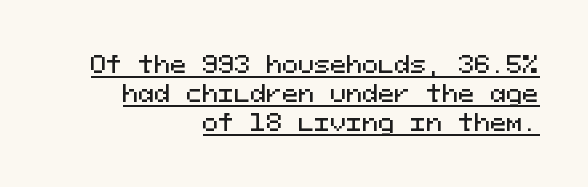
Q: Is the text italic (slanted)? A: No, it is upright.
Q: Is the text underlined? A: Yes.
Q: How is the paragraph aligned? A: Right-aligned.
Q: Is the spacing between letters normal or unusually wide? A: Normal.
